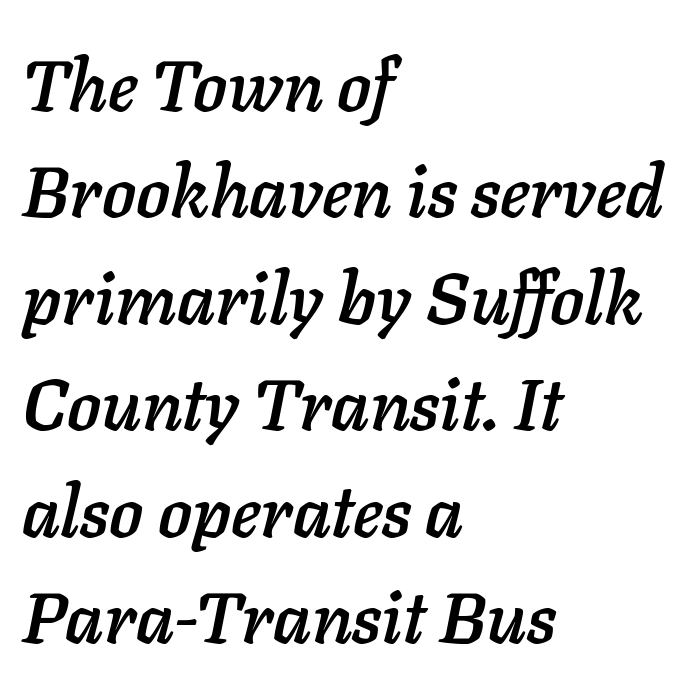
Think of a printed novel: that variable character pitch is what you see here. This is oblique type, the kind used for emphasis or titles. Each row of text sits above clean, open space. Notice how the passage keeps a crisp vertical edge on the left only. In terms of leading, this rendering sits right in the middle.
